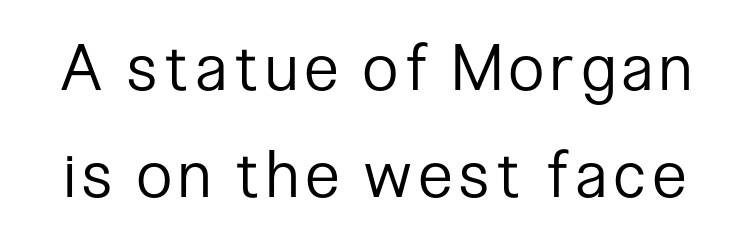
In terms of letterform style, serifs are entirely absent. Do the characters align in a grid? No, the font is proportional. Clear beneath every line of the passage. Think standard paragraph weight, or any step lighter than that.
